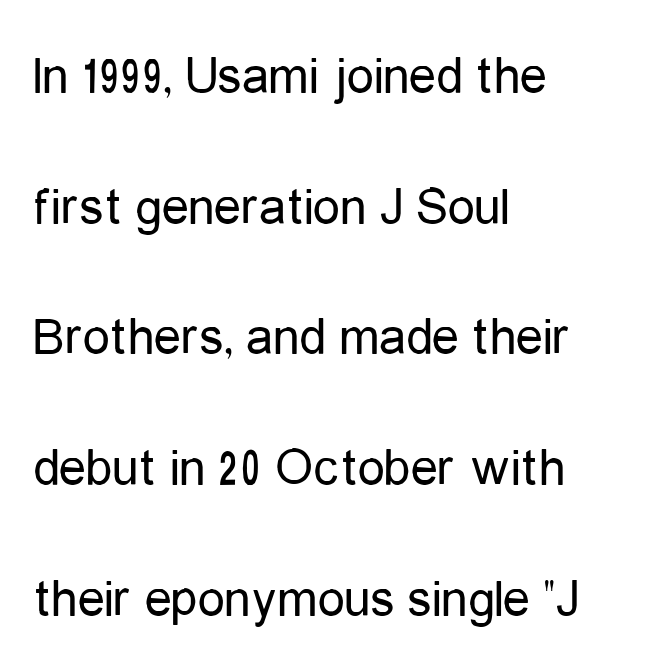
The paragraph shown leans on its left margin. Loosely led — the rows are spread out. In terms of letterspacing, this is plain default setting. The passage shown is not underscored anywhere. The font's upright variant was chosen for this text. A light-to-regular cut is what we see here.
